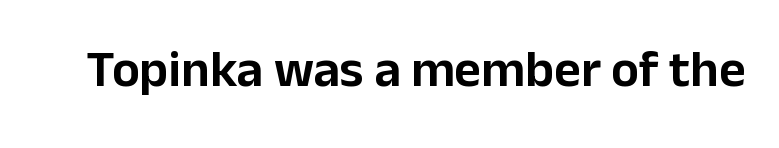
Q: Is the text italic (slanted)? A: No, it is upright.
Q: Is the typeface a serif or a sans-serif typeface? A: Sans-serif.
Q: Is the text underlined? A: No.
Q: Is the spacing between letters normal or unusually wide? A: Normal.
Q: Width (condensed, normal, or wide)? A: Normal.
Q: Stroke contrast? A: Low.
Q: x-height? A: Medium.
Q: Monospaced? A: No.
